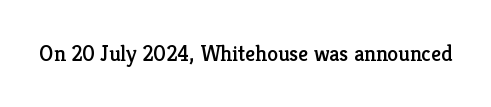
{"italic": "no", "underline": "no", "letter_spacing": "normal", "letter_spacing_em": 0.0, "glyph_px": 22}
